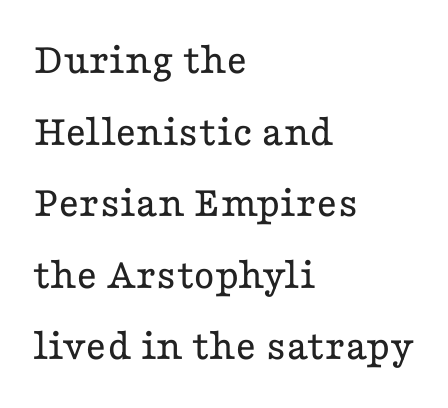
The image shows 45 px regular-weight, wide serif type, upright; set left-aligned, normal line spacing (1.59x), normal letter spacing, not underlined; low stroke contrast and a medium x-height.
